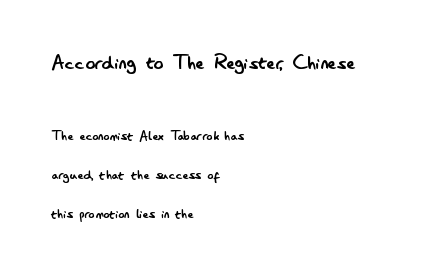
{"italic": "no", "bold": "no", "underline": "no", "align": "left", "line_spacing": "loose", "line_spacing_ratio": 2.44, "letter_spacing": "normal", "letter_spacing_em": 0.0, "larger_block": "first", "size_ratio": 1.5, "glyph_px": 24}
